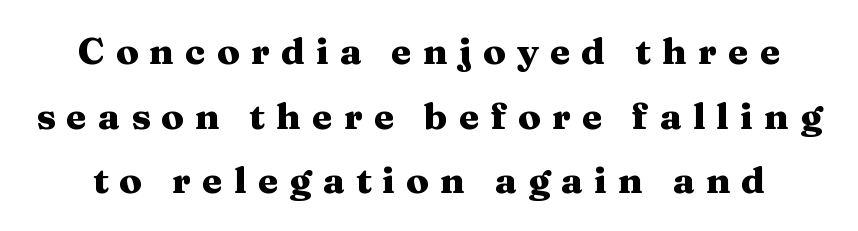
{"serif": "yes", "italic": "no", "bold": "yes", "weight": "heavy", "width": "wide", "stroke_contrast": "medium", "x_height": "medium", "monospaced": "no", "underline": "no", "line_spacing_ratio": 1.75, "letter_spacing": "wide", "letter_spacing_em": 0.3, "glyph_px": 37}
